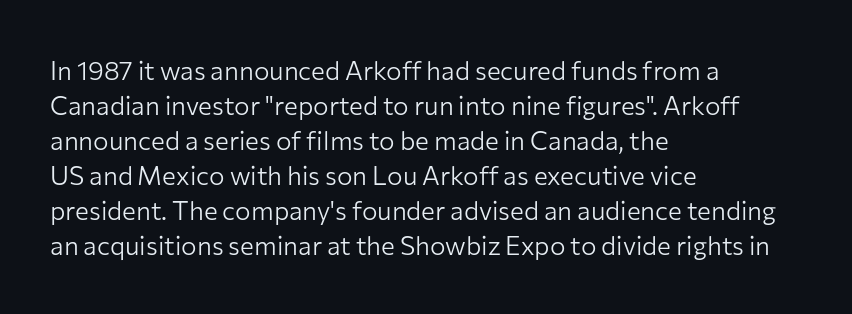
How are the letters spaced? Ordinarily, with no added tracking. Has an underline been added? It has not. Honestly, the row spacing looks completely unremarkable. The font is comparable to plain body text, perhaps lighter. Visually the block forms a straight wall on the left and a jagged coastline on the right.
